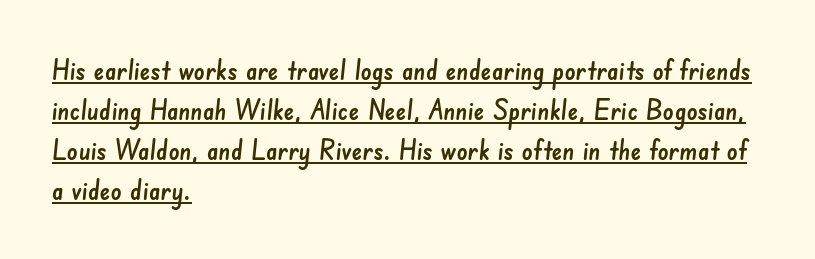
The line-height multiplier appears to be the usual default. Each word holds together tightly as a unit, with standard inter-letter gaps. The words here are underlined. Each line starts at the same left margin while the right side varies.
